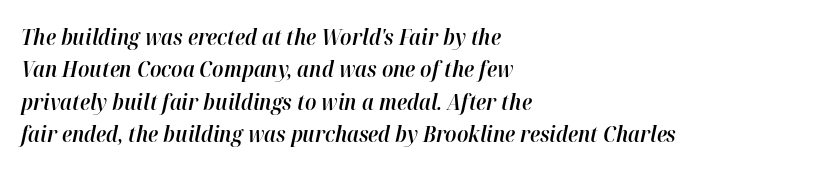
Heft: intermediate — a semibold. In terms of leading, this rendering sits right in the middle. Where is the straight margin? On the left. There is no visible air inserted between adjacent glyphs. Lines of text with bare space underneath. Does the lettering tilt? It does — this is italic.
